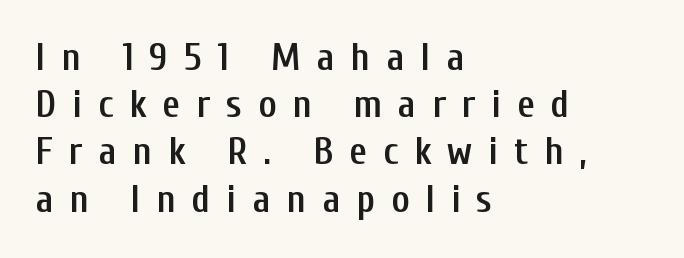
The image shows 39 px semibold, condensed sans-serif type, upright; set left-aligned, line spacing 1.21x, unusually wide letter spacing (+0.41 em), not underlined; low stroke contrast and a medium x-height.
